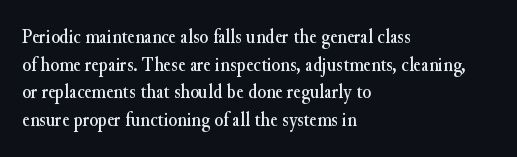
{"italic": "no", "underline": "no", "align": "left", "line_spacing": "normal", "line_spacing_ratio": 1.38, "letter_spacing": "normal", "letter_spacing_em": 0.0, "glyph_px": 20}
